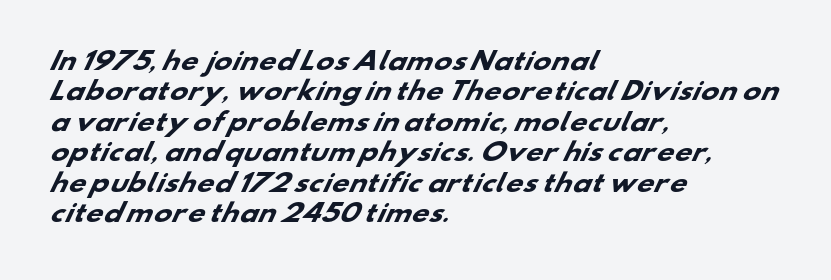
The image shows 24 px bold type; set left-aligned, normal line spacing (1.27x), normal letter spacing, not underlined.
